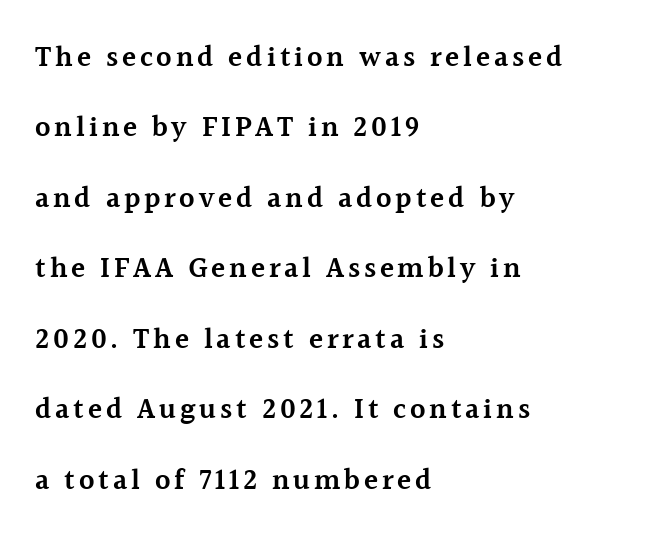
The image shows 29 px semibold serif type, upright; set left-aligned, loose line spacing (2.43x), not underlined; a medium x-height.
